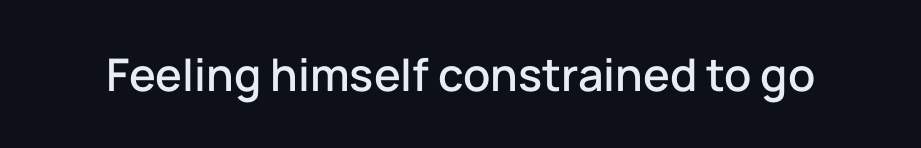
The image shows 45 px sans-serif type, upright; set normal letter spacing, not underlined; low stroke contrast and a medium x-height.
